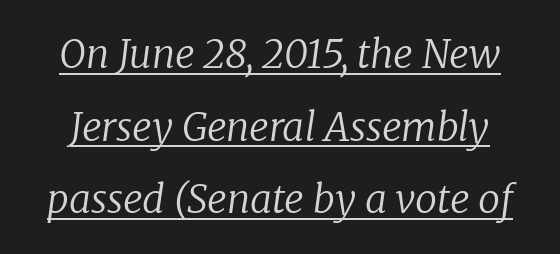
The image shows 39 px regular-weight serif type, italic (leaning right); set line spacing 1.86x, normal letter spacing, underlined; low stroke contrast and a medium x-height.
